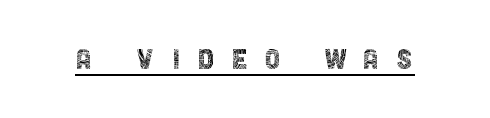
The image shows 35 px thin, condensed sans-serif type, upright; set unusually wide letter spacing (+0.49 em), underlined; a large x-height.
